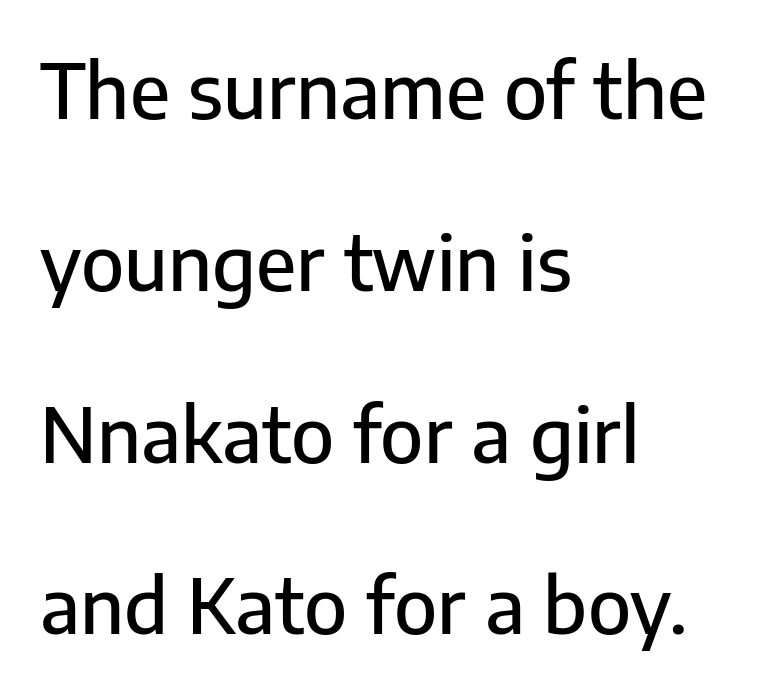
The image shows 76 px sans-serif type, upright; set left-aligned, loose line spacing (2.26x), normal letter spacing, not underlined; low stroke contrast and a medium x-height.
